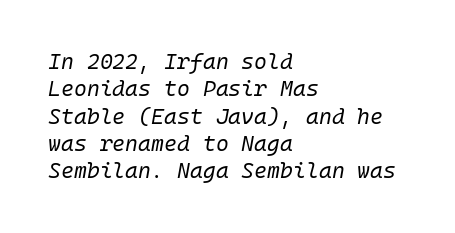
The lines in this sample share a left origin and differ only in where they stop. Observe the ordinary spacing: letters are neighbours, not strangers. Type without underlining. A typesetter would mark this as italic.
